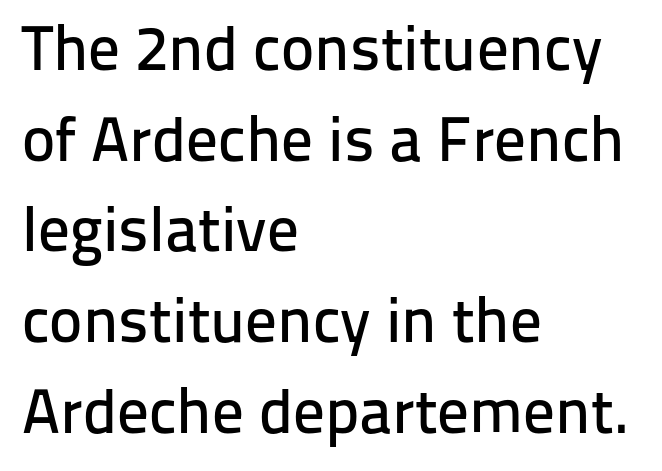
There is no visible air inserted between adjacent glyphs. Grotesque or geometric, the face here clearly has no serifs. Ascenders rise straight up at ninety degrees. The paragraph shown leans on its left margin. This sample keeps an unexceptional amount of space between lines. The letters advance in unequal steps, a hallmark of proportional type.
